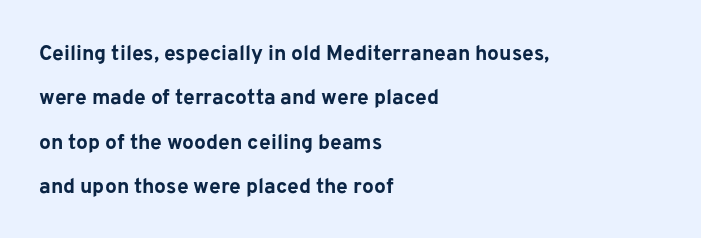
The image shows 21 px bold type, upright; set left-aligned, loose line spacing (2.11x), normal letter spacing, not underlined.
